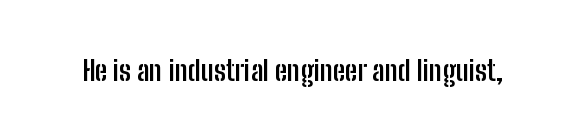
{"serif": "no", "italic": "no", "bold": "yes", "weight": "semibold", "width": "condensed", "stroke_contrast": "low", "x_height": "medium", "monospaced": "no", "underline": "no", "letter_spacing": "normal", "letter_spacing_em": 0.0, "glyph_px": 28}
